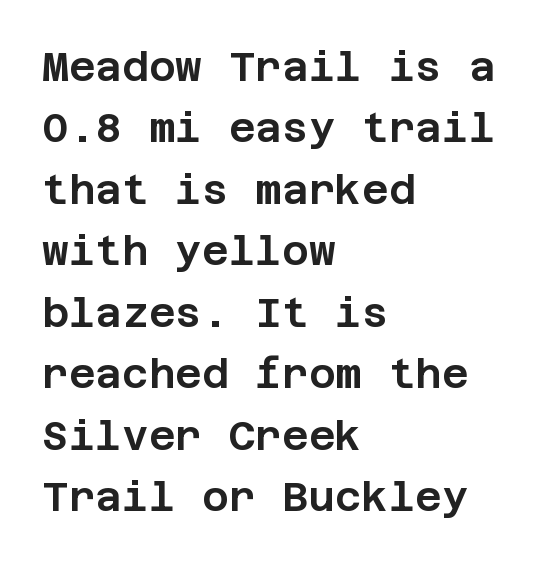
Posture: straight, roman, zero tilt. The strip under each line holds only bare page. A typesetter would call this zero additional tracking. Does the leading feel generous? No, just average. Every row of glyphs begins at an identical x-position on the left.
